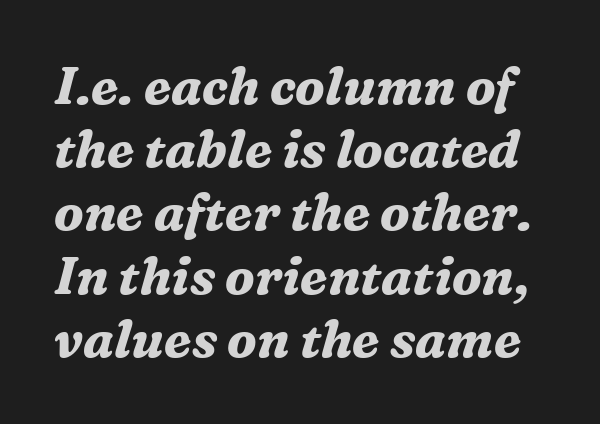
{"serif": "yes", "italic": "yes", "lean": "right", "slant_degrees": 16, "bold": "yes", "weight": "bold", "width": "normal", "stroke_contrast": "medium", "x_height": "medium", "monospaced": "no", "underline": "no", "line_spacing_ratio": 1.24, "letter_spacing": "normal", "letter_spacing_em": 0.0, "glyph_px": 51}
